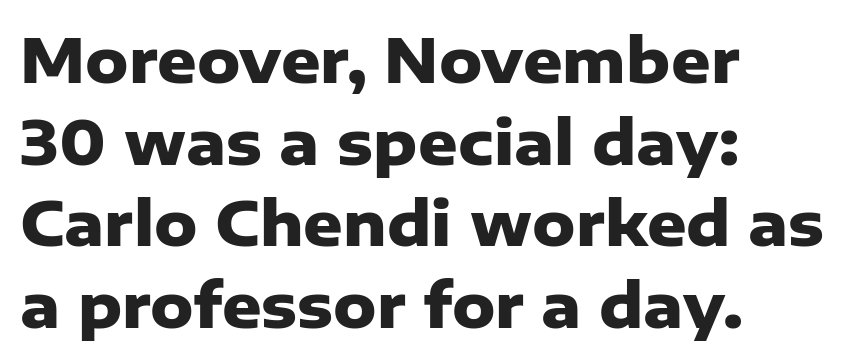
The image shows 61 px heavy sans-serif type, upright; set left-aligned, normal line spacing (1.34x), normal letter spacing, not underlined; low stroke contrast and a medium x-height.
